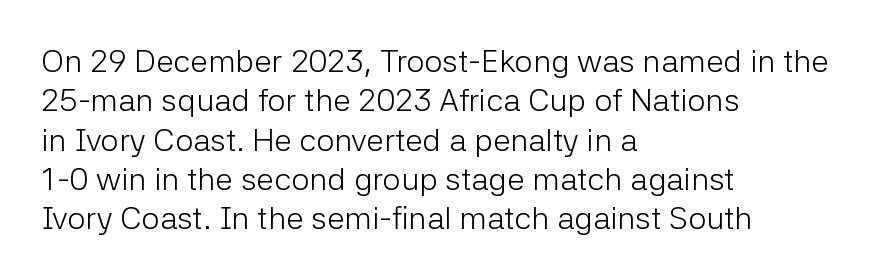
Q: Is the text bold? A: No.
Q: Is the text italic (slanted)? A: No, it is upright.
Q: Is the typeface a serif or a sans-serif typeface? A: Sans-serif.
Q: Is the text underlined? A: No.
Q: How is the paragraph aligned? A: Left-aligned.
Q: Is the spacing between letters normal or unusually wide? A: Normal.
Q: Width (condensed, normal, or wide)? A: Normal.
Q: Stroke contrast? A: Low.
Q: x-height? A: Medium.
Q: Monospaced? A: No.
